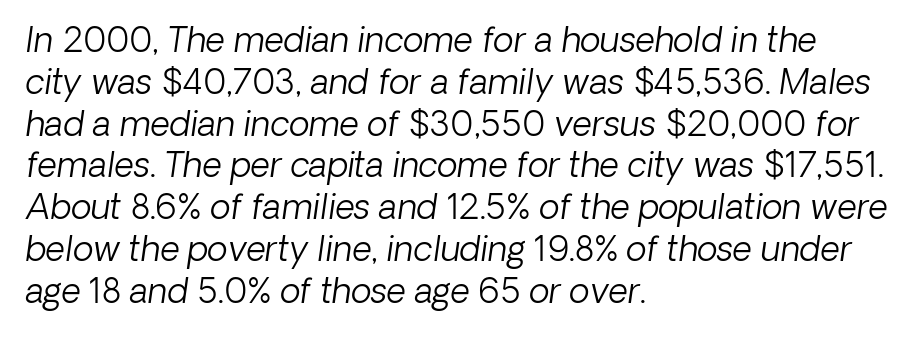
Q: Is the text bold? A: No.
Q: Is the text italic (slanted)? A: Yes, it leans right by about 8 degrees.
Q: Is the text underlined? A: No.
Q: How is the paragraph aligned? A: Left-aligned.
Q: Is the spacing between letters normal or unusually wide? A: Normal.
Q: Width (condensed, normal, or wide)? A: Normal.
Q: Stroke contrast? A: Low.
Q: x-height? A: Medium.
Q: Monospaced? A: No.
